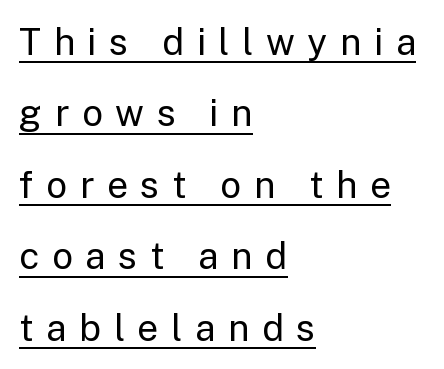
Each letter's strokes conclude bluntly, with no projecting serifs. Check the space under the baseline: a stroke is drawn there. This sample is left-justified, so line endings fall wherever the words run out. One glance says open: line gaps are wider than usual. Bold? No — there's no thickening of the strokes.
